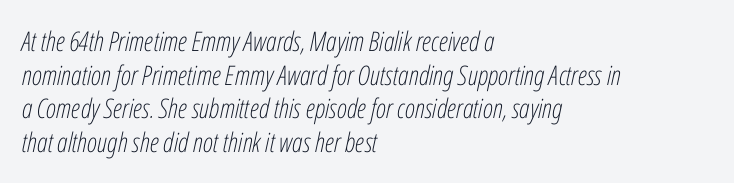
Q: Is the text bold? A: No.
Q: Is the text italic (slanted)? A: Yes, it leans right by about 12 degrees.
Q: Is the text underlined? A: No.
Q: How is the paragraph aligned? A: Left-aligned.
Q: Is the spacing between letters normal or unusually wide? A: Normal.
Q: Is the spacing between lines tight, normal or loose? A: Normal.
